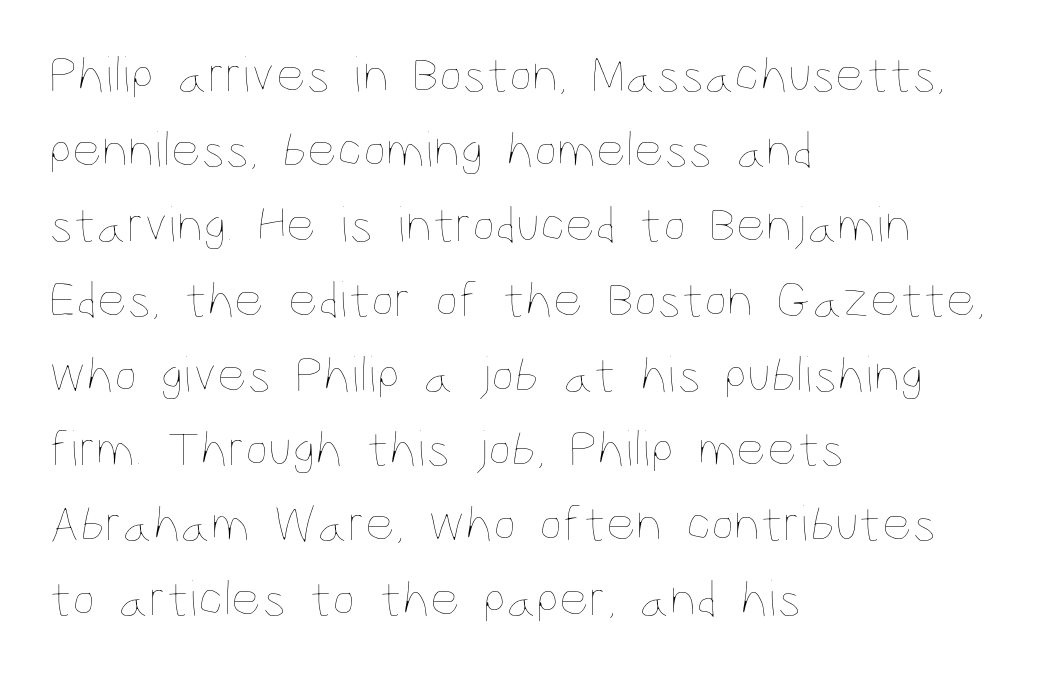
The letterforms sit shoulder to shoulder at normal distance. The gap between lines stays unmarked. Quick note: not italic, upright. Alignment: flush left. Vertical spacing — default. Note the varied advance widths — an 'i' is clearly narrower than an 'm'.
